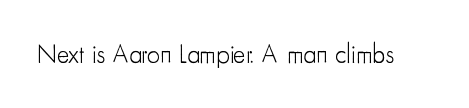
A roman cut, with each character standing at attention. Decoration check: the copy has no underline. The gaps between neighbouring characters are ordinary and unremarkable. Bold? No — there's no thickening of the strokes.
